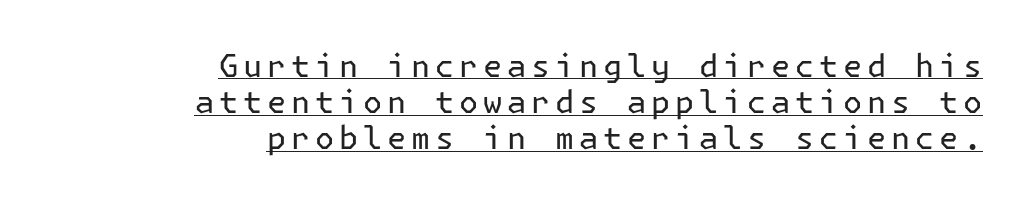
{"serif": "no", "italic": "no", "bold": "no", "weight": "regular", "width": "normal", "stroke_contrast": "low", "x_height": "medium", "underline": "yes", "align": "right", "line_spacing": "tight", "line_spacing_ratio": 1.13, "glyph_px": 32}
